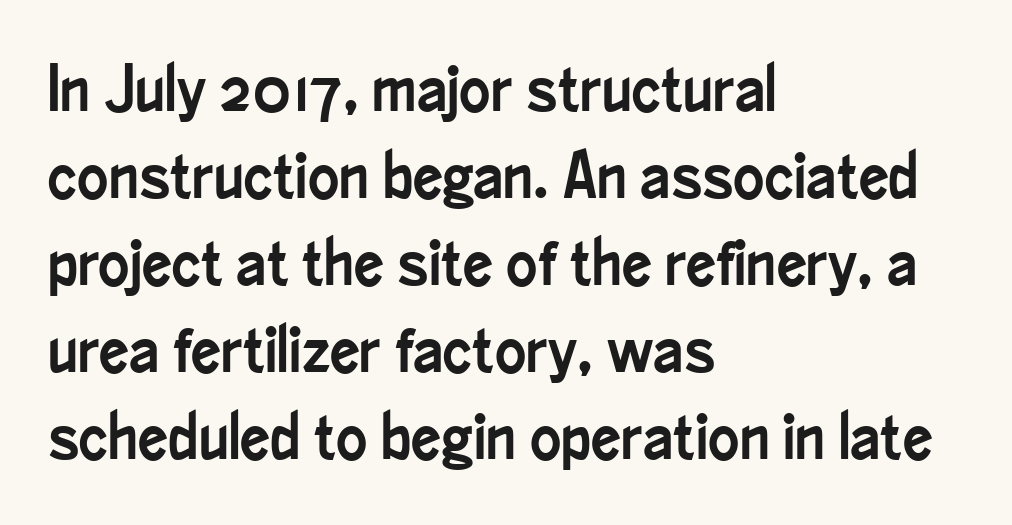
Posture: upright roman. Type style note: lacks serifs. These lines sit exactly where default settings would place them. Nothing unusual about the tracking: characters are spaced as the font intends.
